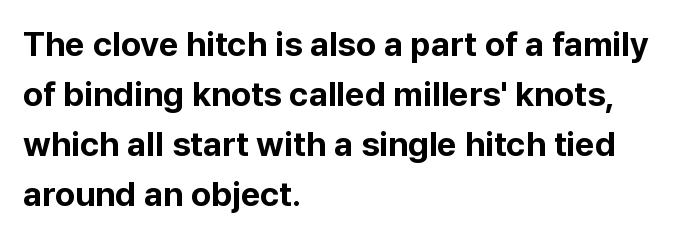
Q: Is the text bold? A: Yes.
Q: Is the text italic (slanted)? A: No, it is upright.
Q: Is the typeface a serif or a sans-serif typeface? A: Sans-serif.
Q: Is the text underlined? A: No.
Q: How is the paragraph aligned? A: Left-aligned.
Q: Is the spacing between letters normal or unusually wide? A: Normal.
Q: Is the spacing between lines tight, normal or loose? A: Normal.
Q: Width (condensed, normal, or wide)? A: Normal.
Q: Stroke contrast? A: Low.
Q: x-height? A: Medium.
Q: Monospaced? A: No.
